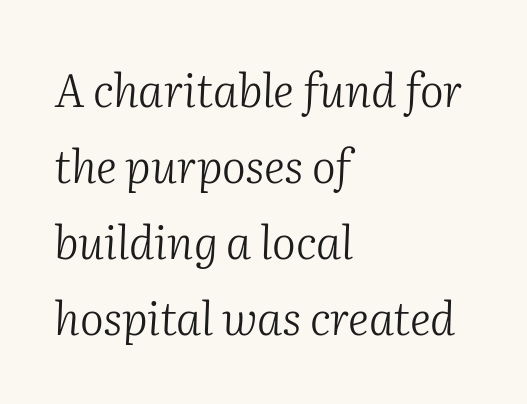
The lines in this sample share a left origin and differ only in where they stop. Looks like regular typesetting: each glyph gets only the width it needs. No heavy texture on the line: the type isn't bold. Yep, that's italic — everything's leaning. Does the type have serifs? Yes, each stem ends in a small foot. In terms of letterspacing, this is plain default setting.
